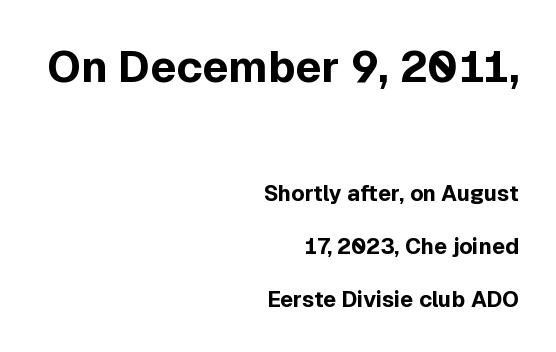
Q: Is the text bold? A: Yes.
Q: Is the text italic (slanted)? A: No, it is upright.
Q: Is the typeface a serif or a sans-serif typeface? A: Sans-serif.
Q: Is the text underlined? A: No.
Q: How is the paragraph aligned? A: Right-aligned.
Q: Is the spacing between letters normal or unusually wide? A: Normal.
Q: Is the spacing between lines tight, normal or loose? A: Loose.
Q: Which block of text is set in a larger size, the first (top) or the second (bottom)? A: The first (top) one.
Q: Width (condensed, normal, or wide)? A: Normal.
Q: x-height? A: Medium.
Q: Monospaced? A: No.
